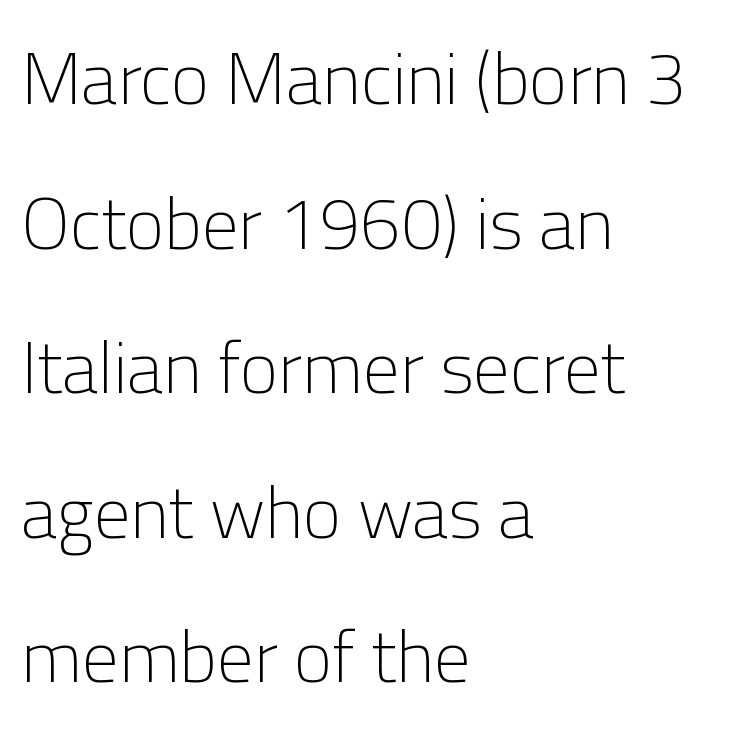
You could fit nearly another row in the gap between these rows. You can tell it's not italic because the verticals are truly vertical. There is no visible air inserted between adjacent glyphs. Do the characters align in a grid? No, the font is proportional. Each letter's strokes conclude bluntly, with no projecting serifs. Ink coverage per letter is moderate at most.
